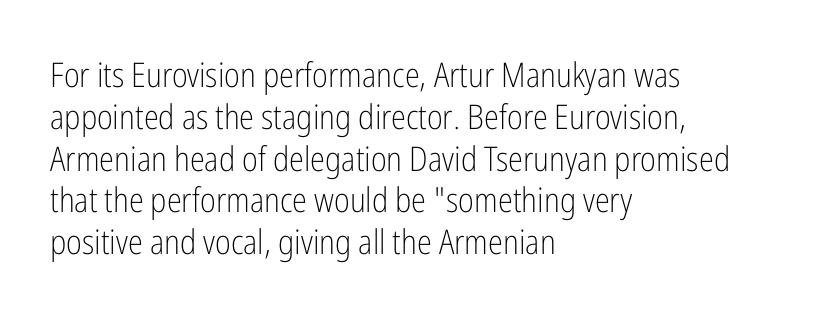
{"serif": "no", "italic": "no", "bold": "no", "weight": "light", "width": "condensed", "stroke_contrast": "low", "x_height": "medium", "monospaced": "no", "underline": "no", "align": "left", "line_spacing_ratio": 1.23, "letter_spacing": "normal", "letter_spacing_em": 0.0, "glyph_px": 34}
